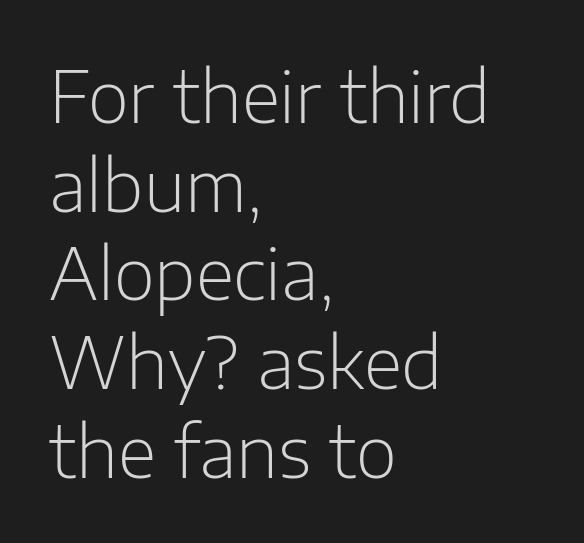
Posture: straight, roman, zero tilt. The characters are drawn with everyday or finer stroke widths. Descenders are the only things crossing below the line. The lines in this sample share a left origin and differ only in where they stop.
